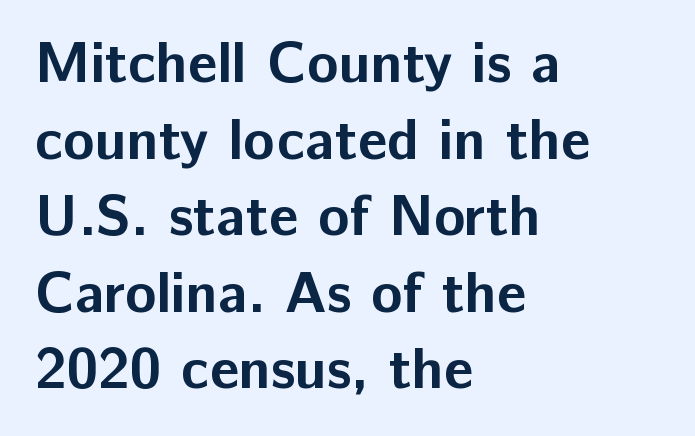
Set as a true bold cut, around the 700 mark. Plain, unruled lines of type. Varying glyph widths throughout — classic text-font behaviour. The face used here is a sans, in the tradition of grotesques and geometrics.
